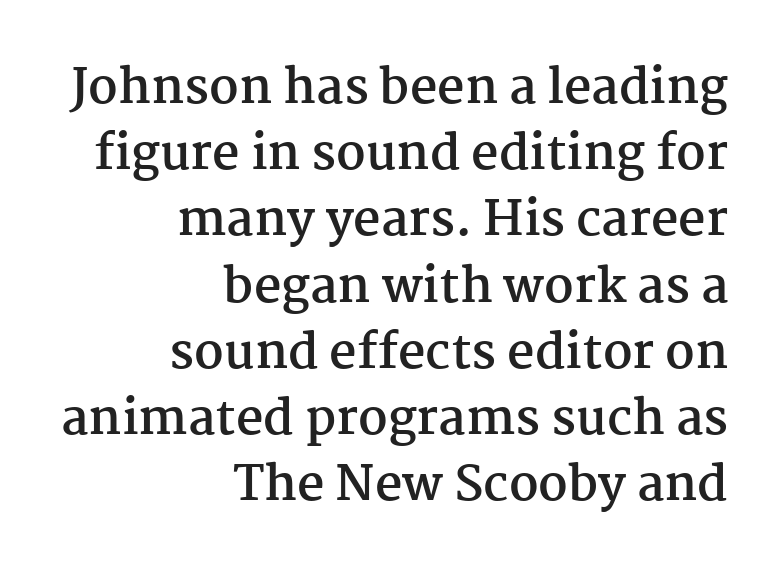
Q: Is the text bold? A: Yes.
Q: Is the text italic (slanted)? A: No, it is upright.
Q: Is the typeface a serif or a sans-serif typeface? A: Serif.
Q: Is the text underlined? A: No.
Q: How is the paragraph aligned? A: Right-aligned.
Q: Is the spacing between letters normal or unusually wide? A: Normal.
Q: Is the spacing between lines tight, normal or loose? A: Normal.
Q: Width (condensed, normal, or wide)? A: Normal.
Q: Stroke contrast? A: Medium.
Q: x-height? A: Medium.
Q: Monospaced? A: No.
